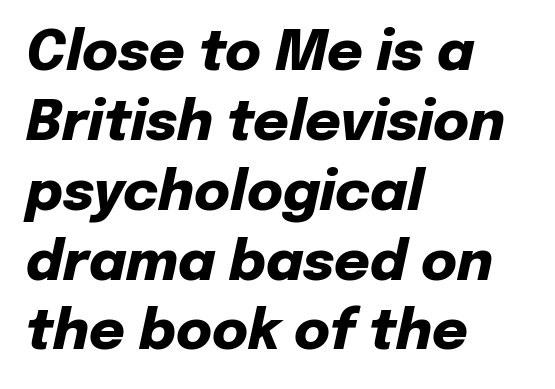
Every character sits at an angle, as italics do. These lines stack with their left ends in a neat column. How heavy is the stroke? Heavy — this is a bold. Characters follow at the spacing the type designer built in.
